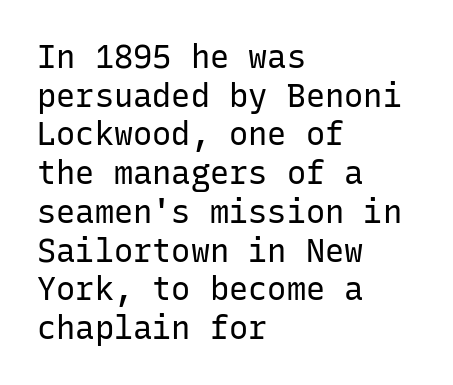
The image shows 32 px regular-weight sans-serif type, upright, monospaced; set left-aligned, line spacing 1.21x, normal letter spacing, not underlined; low stroke contrast and a medium x-height.
